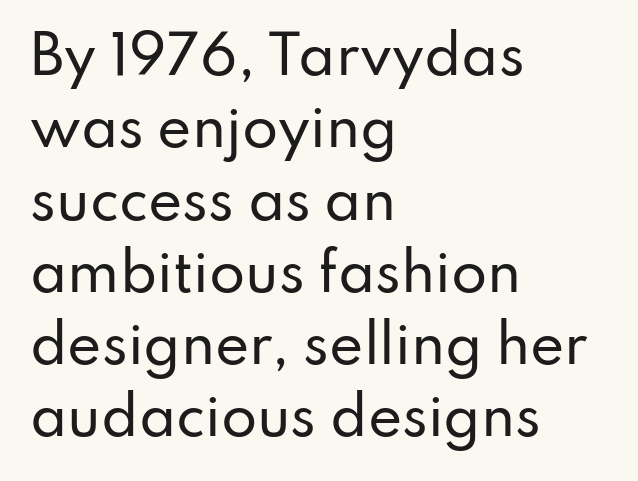
The image shows 52 px sans-serif type, upright; set left-aligned, normal line spacing (1.39x), normal letter spacing, not underlined; low stroke contrast and a small x-height.
